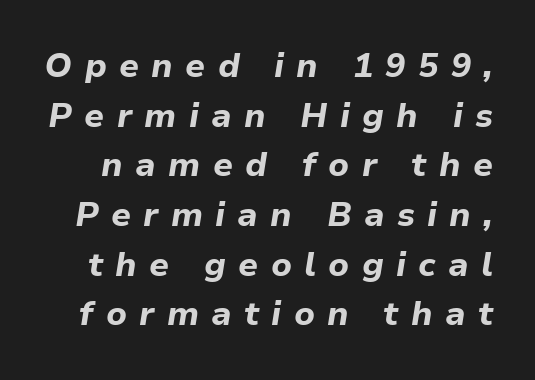
Q: Is the text bold? A: Yes.
Q: Is the text italic (slanted)? A: Yes, it leans right by about 9 degrees.
Q: Is the text underlined? A: No.
Q: Is the spacing between letters normal or unusually wide? A: Unusually wide.
Q: Is the spacing between lines tight, normal or loose? A: Normal.
Q: Width (condensed, normal, or wide)? A: Normal.
Q: Stroke contrast? A: Low.
Q: x-height? A: Medium.
Q: Monospaced? A: No.
